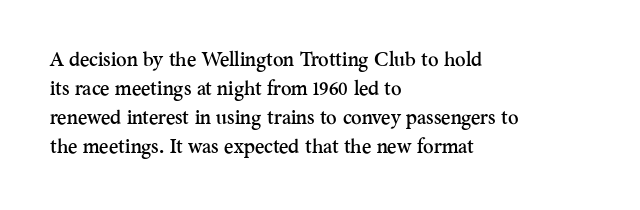
Rows of type keep a routine distance in the vertical direction. Is the block centered? No — it sits flush against the left margin. No italicization has been applied; the sample stays upright. Letters rest on an invisible, unmarked baseline.
